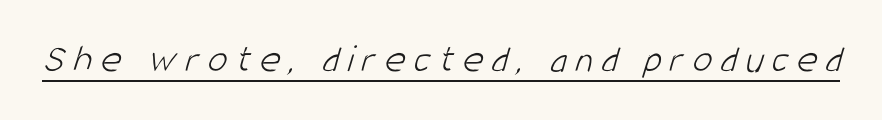
Proportional: the letters do not fall into vertical columns. The words here are underlined. A typesetter would label this face a sans. Vertical stems look standard width or narrower in stroke. Each word looks stretched out because of the extra space between its letters.
